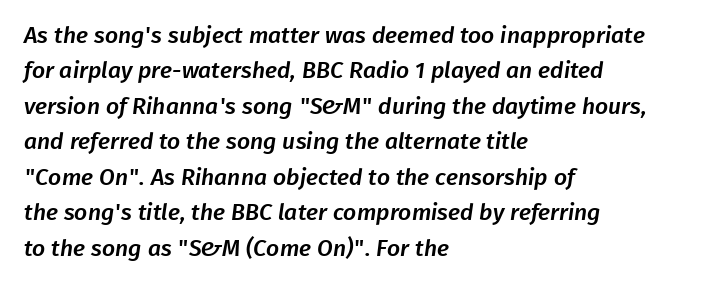
The image shows 23 px text type; set left-aligned, normal line spacing (1.54x), normal letter spacing, not underlined.
